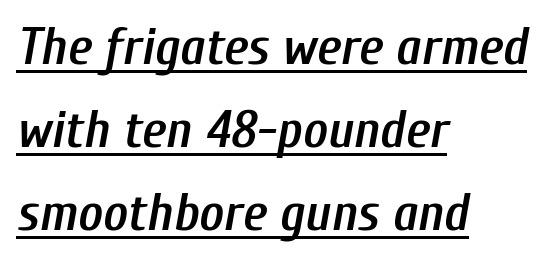
The image shows 53 px semibold, condensed type, italic (leaning right); set left-aligned, normal line spacing (1.57x), normal letter spacing, underlined; low stroke contrast and a medium x-height.
